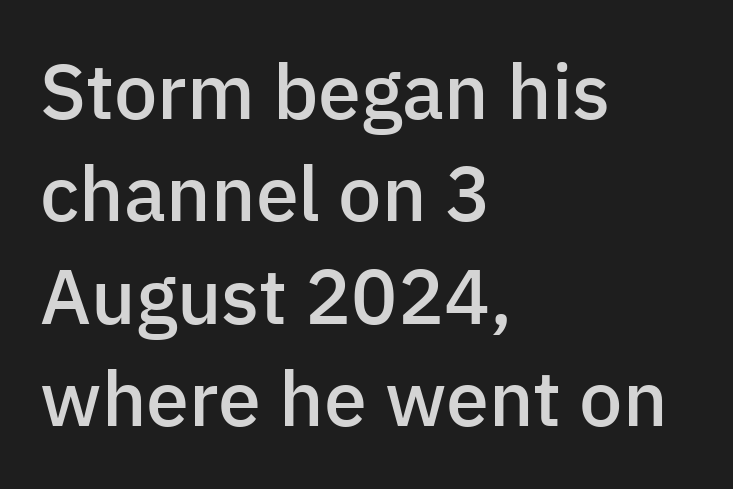
The image shows 77 px semibold sans-serif type, upright; set left-aligned, normal line spacing (1.33x), normal letter spacing, not underlined; low stroke contrast and a medium x-height.
